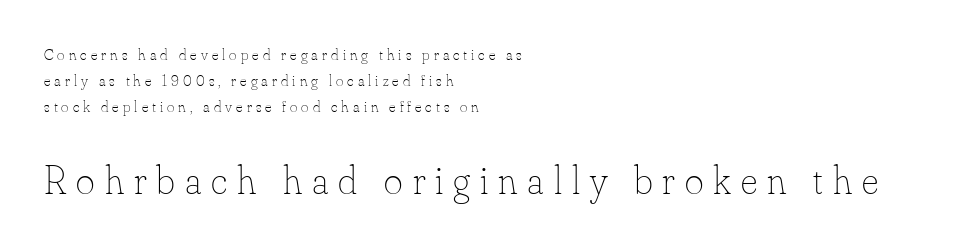
{"italic": "no", "bold": "no", "weight": "thin", "width": "normal", "stroke_contrast": "low", "x_height": "small", "monospaced": "no", "underline": "no", "align": "left", "line_spacing": "normal", "line_spacing_ratio": 1.63, "letter_spacing": "wide", "letter_spacing_em": 0.25, "larger_block": "second", "size_ratio": 2.5, "glyph_px": 40}
